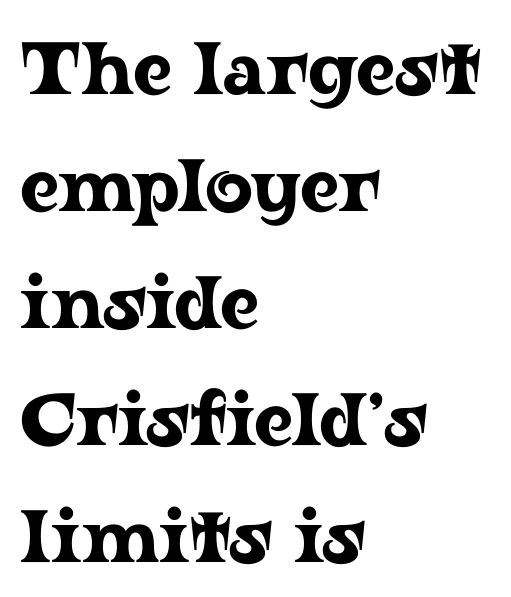
The image shows 74 px wide serif type, upright; set left-aligned, normal line spacing (1.58x), normal letter spacing, not underlined; low stroke contrast and a medium x-height.
